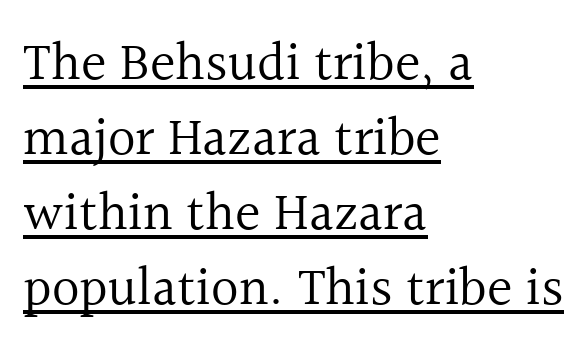
{"serif": "yes", "italic": "no", "bold": "no", "weight": "regular", "width": "normal", "x_height": "medium", "monospaced": "no", "underline": "yes", "align": "left", "line_spacing": "normal", "line_spacing_ratio": 1.39, "letter_spacing": "normal", "letter_spacing_em": 0.0, "glyph_px": 54}
